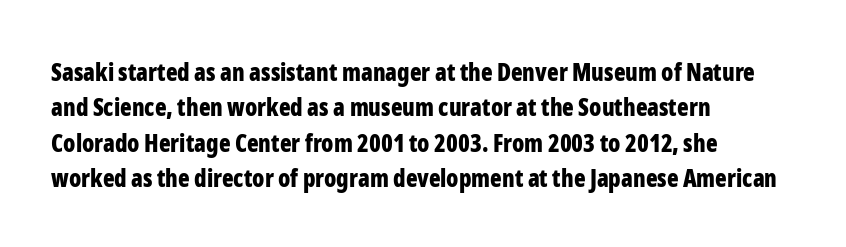
The image shows 24 px bold type, upright; set left-aligned, normal line spacing (1.47x), normal letter spacing, not underlined.
